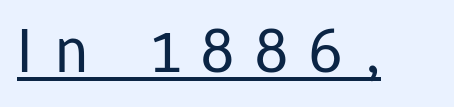
Q: Is the text bold? A: No.
Q: Is the text italic (slanted)? A: No, it is upright.
Q: Is the typeface a serif or a sans-serif typeface? A: Sans-serif.
Q: Is the text underlined? A: Yes.
Q: Is the spacing between letters normal or unusually wide? A: Unusually wide.
Q: Width (condensed, normal, or wide)? A: Normal.
Q: Stroke contrast? A: Low.
Q: x-height? A: Medium.
Q: Monospaced? A: No.
